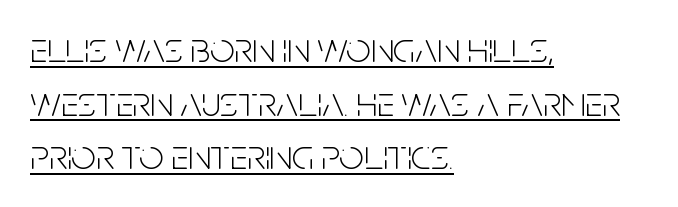
The letterforms sit at book weight or below. Every row of glyphs begins at an identical x-position on the left. Character widths vary here, with narrow letters taking less room than wide ones. The designer went with a sans here, leaving each stem footless. The rendered words wear a rule along their underside.
